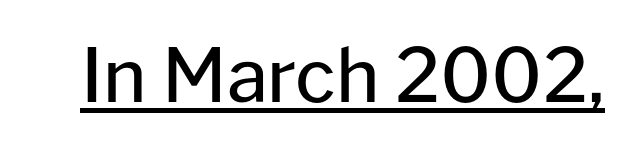
Proportional: the letters do not fall into vertical columns. This rendering leaves character spacing at its baseline value. Weight: not bold — regular or lighter. The specimen includes a rule beneath the text block's lines. Is this a sans? Yes — the strokes have no serifs.
